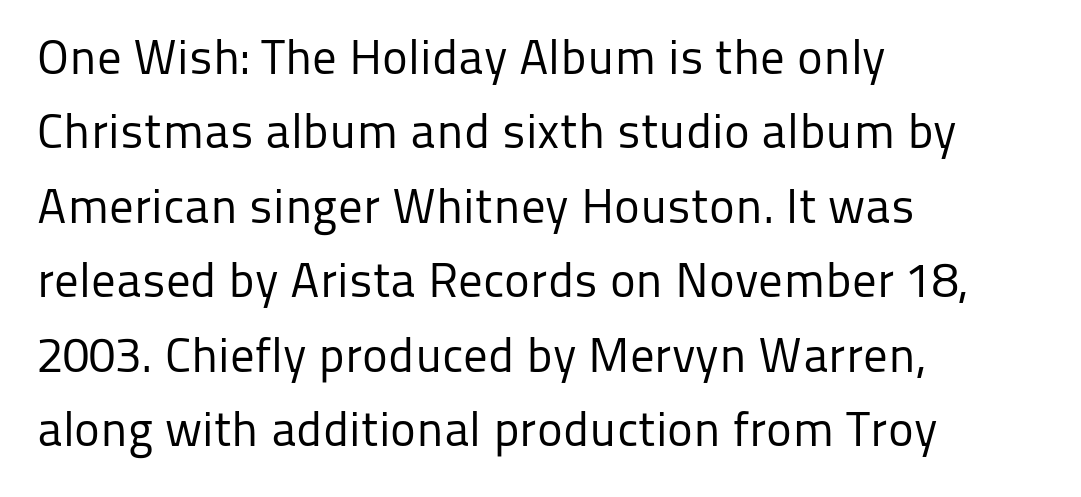
The image shows 49 px regular-weight sans-serif type, upright; set left-aligned, normal line spacing (1.52x), normal letter spacing, not underlined; low stroke contrast and a medium x-height.
